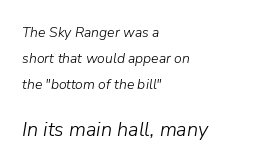
{"italic": "yes", "lean": "right", "slant_degrees": 9, "bold": "no", "underline": "no", "align": "left", "line_spacing_ratio": 1.84, "letter_spacing": "normal", "letter_spacing_em": 0.0, "larger_block": "second", "size_ratio": 1.43, "glyph_px": 20}
